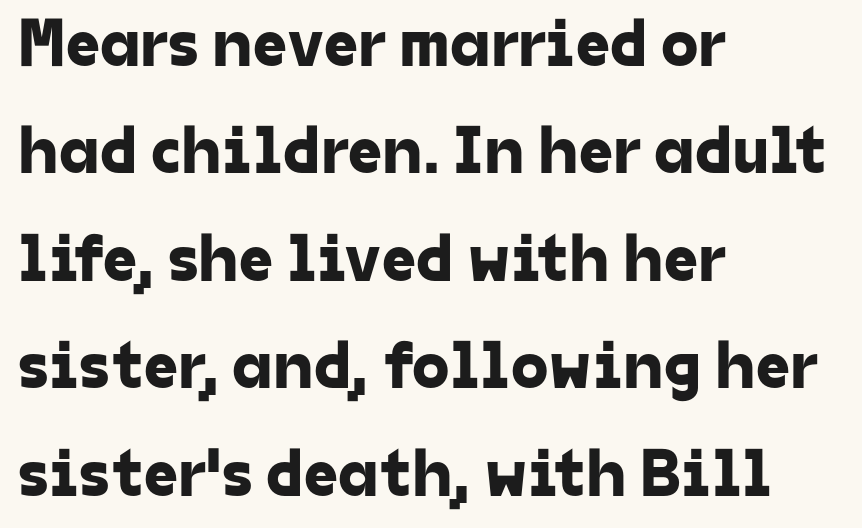
These lines are composed in type without serifs. The compositor pushed each line to the left boundary. The face used here is rendered with its standard letterfit. Descenders are the only things crossing below the line. Character widths vary here, with narrow letters taking less room than wide ones. Line spacing here is normal.
